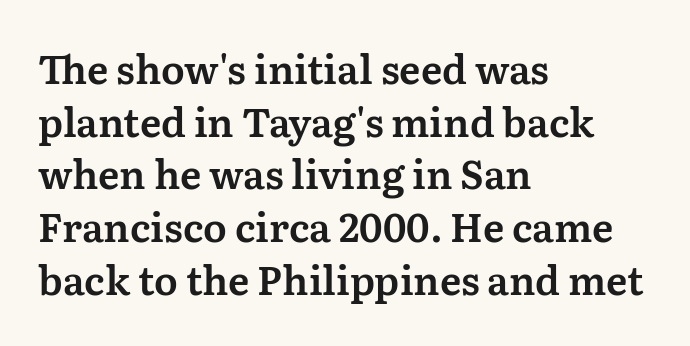
{"serif": "yes", "italic": "no", "width": "normal", "stroke_contrast": "medium", "x_height": "medium", "monospaced": "no", "underline": "no", "align": "left", "line_spacing": "normal", "line_spacing_ratio": 1.35, "letter_spacing": "normal", "letter_spacing_em": 0.0, "glyph_px": 39}
